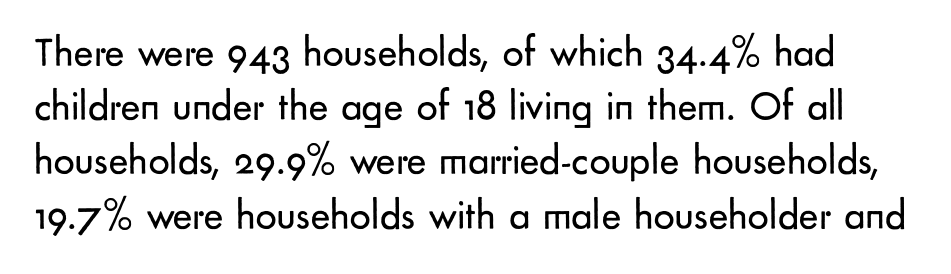
Between one letter and the next there's only the usual sliver of space. What kind of face is this? One without serifs — a sans. A clean baseline with only descenders dipping below it. Unlike italic type, these characters show no tilt at all. Looks like regular typesetting: each glyph gets only the width it needs. The space between consecutive lines is moderate.
